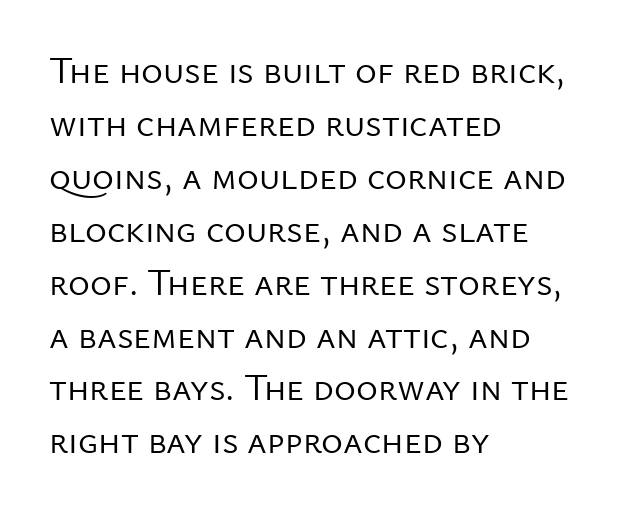
Q: Is the text bold? A: No.
Q: Is the text italic (slanted)? A: No, it is upright.
Q: Is the typeface a serif or a sans-serif typeface? A: Sans-serif.
Q: Is the text underlined? A: No.
Q: How is the paragraph aligned? A: Left-aligned.
Q: Is the spacing between letters normal or unusually wide? A: Normal.
Q: Is the spacing between lines tight, normal or loose? A: Normal.
Q: Width (condensed, normal, or wide)? A: Normal.
Q: Stroke contrast? A: Low.
Q: x-height? A: Medium.
Q: Monospaced? A: No.
